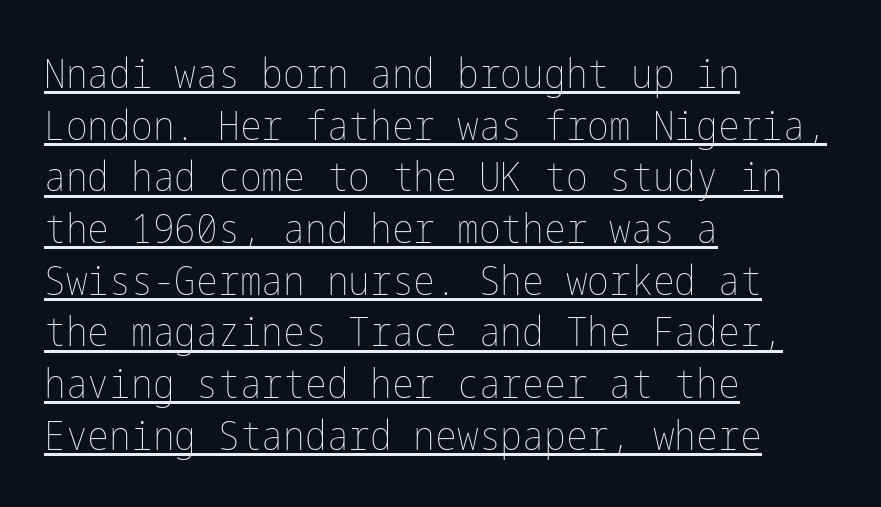
The image shows 41 px thin, condensed type, upright; set left-aligned, normal line spacing (1.26x), normal letter spacing, underlined; low stroke contrast and a medium x-height.
